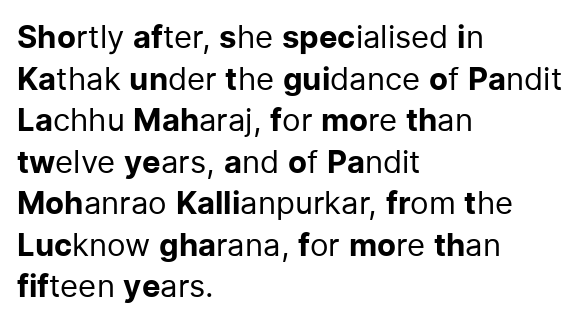
Q: Is the text bold? A: No.
Q: Is the text italic (slanted)? A: No, it is upright.
Q: Is the typeface a serif or a sans-serif typeface? A: Sans-serif.
Q: Is the text underlined? A: No.
Q: How is the paragraph aligned? A: Left-aligned.
Q: Is the spacing between letters normal or unusually wide? A: Normal.
Q: Is the spacing between lines tight, normal or loose? A: Normal.
Q: Width (condensed, normal, or wide)? A: Normal.
Q: Stroke contrast? A: Low.
Q: x-height? A: Medium.
Q: Monospaced? A: No.
